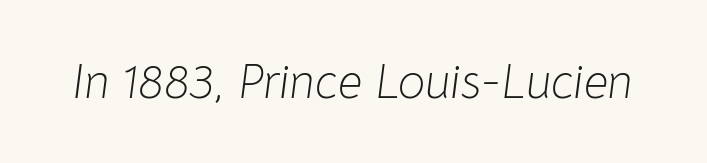
The gap between lines stays unmarked. The weight would be labelled regular, book, light, or lighter still. Varying glyph widths throughout — classic text-font behaviour. Inter-character spacing is left at the font's built-in metrics. This is oblique type, the kind used for emphasis or titles.
